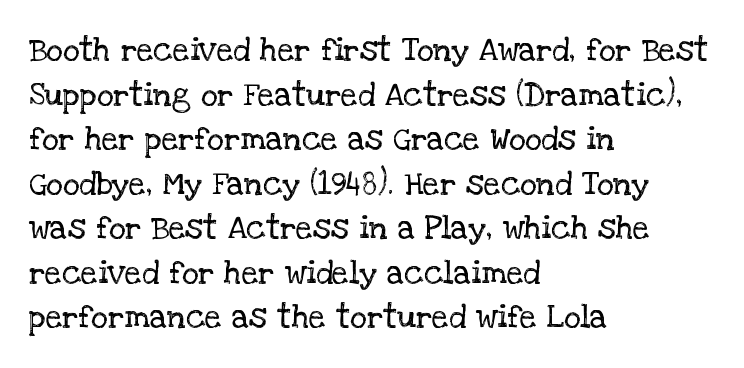
The image shows 33 px regular-weight serif type, upright; set left-aligned, normal line spacing (1.35x), normal letter spacing, not underlined; low stroke contrast and a large x-height.
